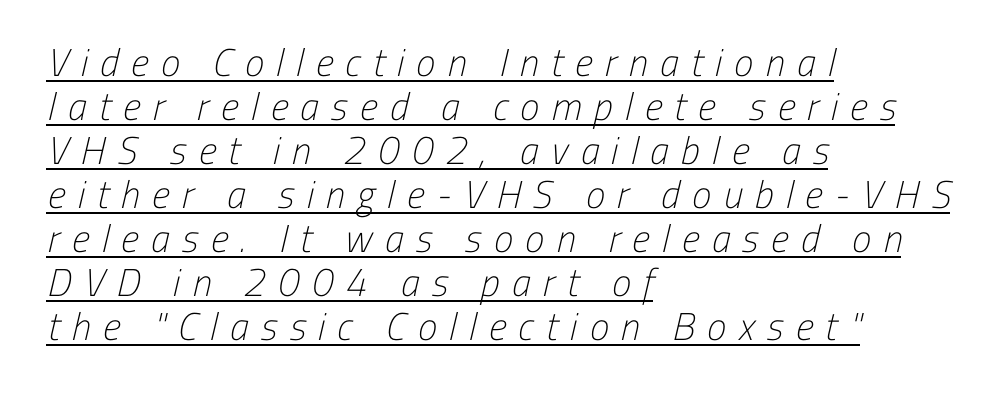
{"serif": "no", "bold": "no", "weight": "light", "width": "condensed", "stroke_contrast": "low", "x_height": "medium", "monospaced": "no", "underline": "yes", "align": "left", "line_spacing": "tight", "line_spacing_ratio": 1.13, "letter_spacing": "wide", "letter_spacing_em": 0.31, "glyph_px": 39}
